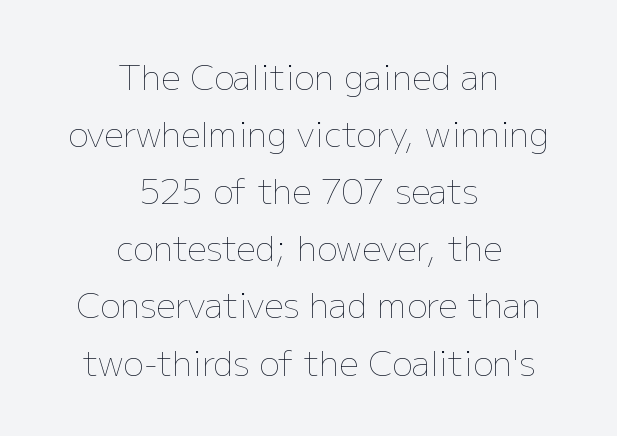
The image shows 34 px thin type, upright; set centered, normal line spacing (1.68x), normal letter spacing, not underlined; low stroke contrast and a medium x-height.
